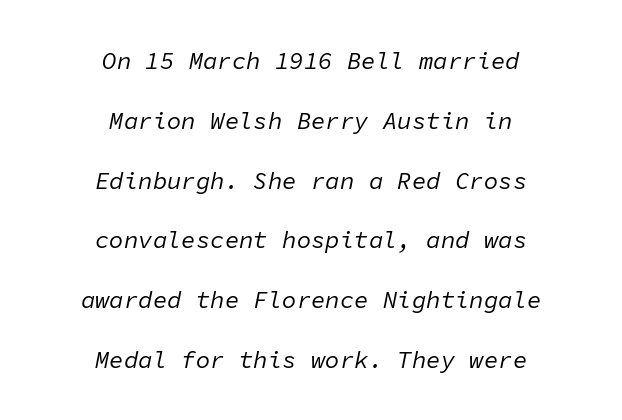
The image shows 24 px text type, italic (leaning right); set centered, loose line spacing (2.49x), normal letter spacing, not underlined.
